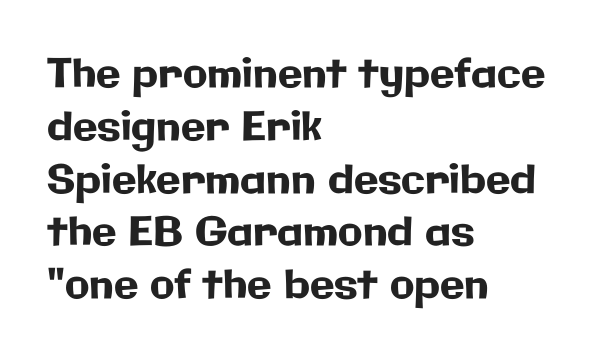
Q: Is the text italic (slanted)? A: No, it is upright.
Q: Is the typeface a serif or a sans-serif typeface? A: Sans-serif.
Q: Is the text underlined? A: No.
Q: How is the paragraph aligned? A: Left-aligned.
Q: Is the spacing between letters normal or unusually wide? A: Normal.
Q: Is the spacing between lines tight, normal or loose? A: Normal.
Q: Width (condensed, normal, or wide)? A: Normal.
Q: Stroke contrast? A: Low.
Q: x-height? A: Medium.
Q: Monospaced? A: No.
